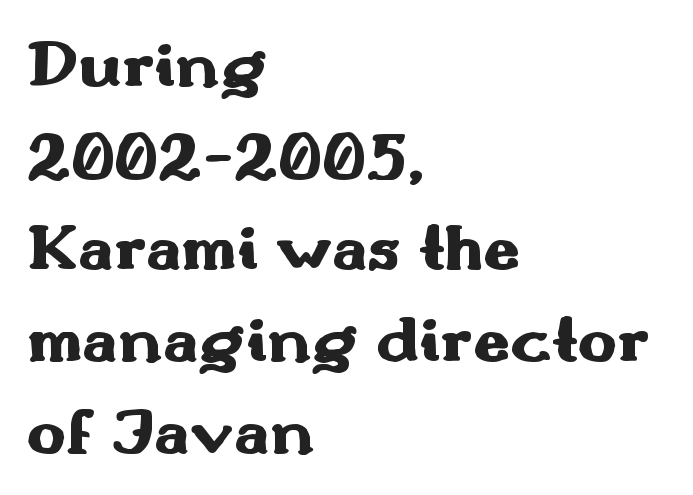
{"serif": "no", "italic": "no", "bold": "yes", "weight": "heavy", "width": "wide", "stroke_contrast": "medium", "x_height": "small", "monospaced": "no", "underline": "no", "align": "left", "line_spacing": "normal", "line_spacing_ratio": 1.39, "letter_spacing": "normal", "letter_spacing_em": 0.0, "glyph_px": 66}
